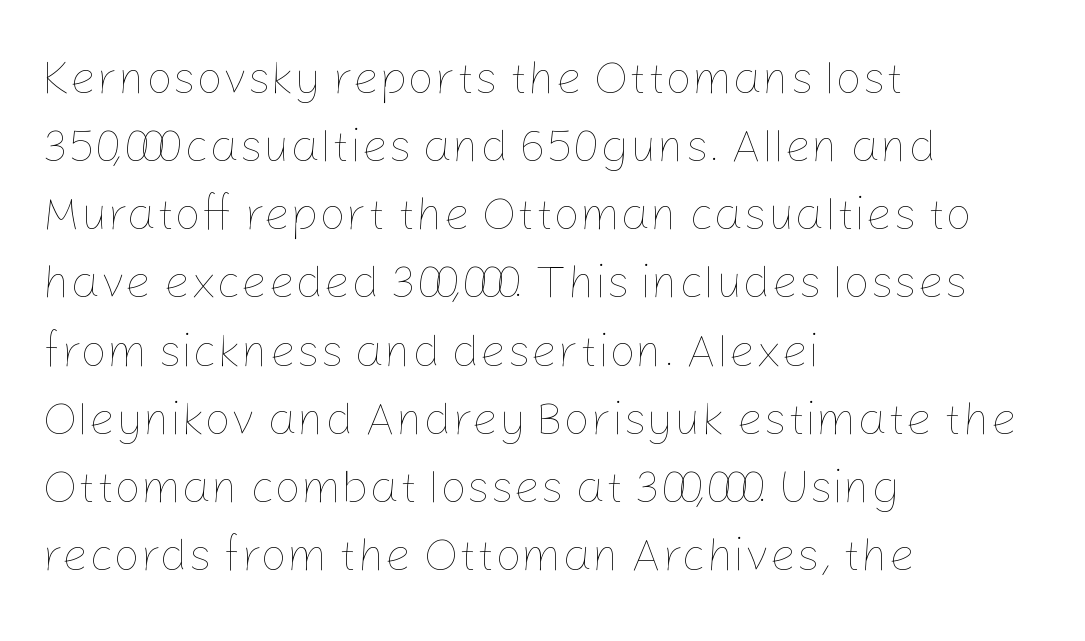
Q: Is the text bold? A: No.
Q: Is the text italic (slanted)? A: No, it is upright.
Q: Is the text underlined? A: No.
Q: How is the paragraph aligned? A: Left-aligned.
Q: Is the spacing between letters normal or unusually wide? A: Normal.
Q: Is the spacing between lines tight, normal or loose? A: Normal.
Q: Width (condensed, normal, or wide)? A: Normal.
Q: Stroke contrast? A: Low.
Q: x-height? A: Medium.
Q: Monospaced? A: No.
